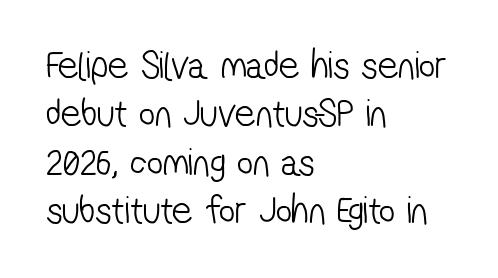
The image shows 40 px light, condensed sans-serif type; set left-aligned, line spacing 1.21x, normal letter spacing, not underlined; low stroke contrast and a medium x-height.
